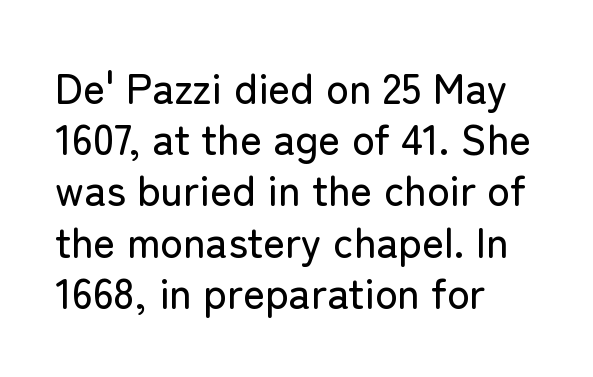
{"serif": "no", "italic": "no", "width": "normal", "stroke_contrast": "low", "x_height": "medium", "monospaced": "no", "underline": "no", "align": "left", "line_spacing_ratio": 1.22, "letter_spacing": "normal", "letter_spacing_em": 0.0, "glyph_px": 42}
